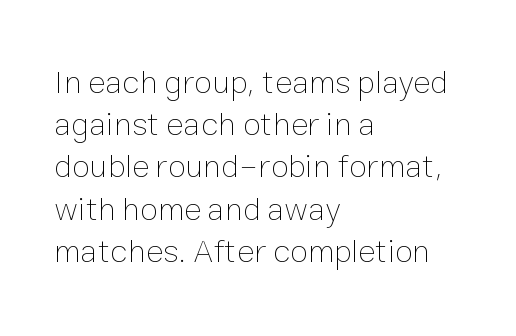
The letters advance in unequal steps, a hallmark of proportional type. This sample is left-justified, so line endings fall wherever the words run out. The face used here is rendered with its standard letterfit. The lettering stays uniformly vertical, giving the passage a roman look.
